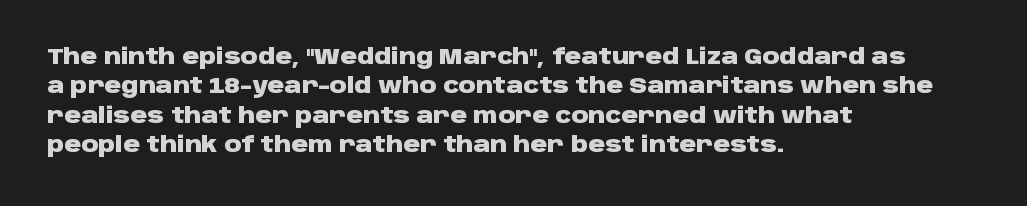
The image shows 21 px bold type, upright; set left-aligned, normal line spacing (1.4x), normal letter spacing, not underlined.
